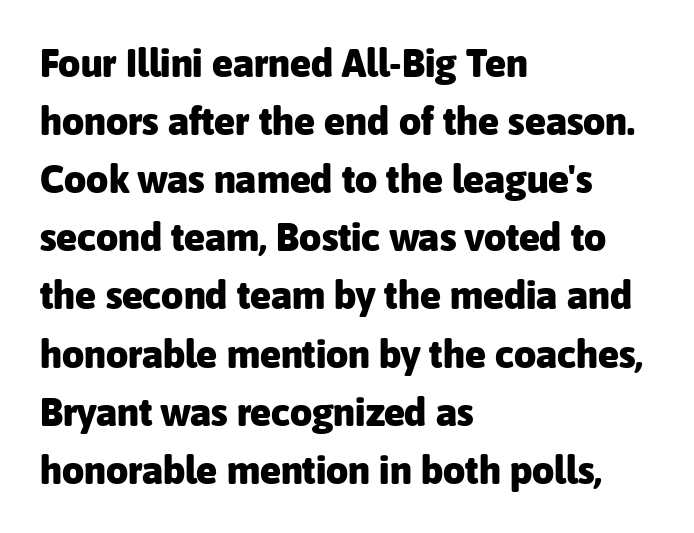
Ordinary non-slanted type is in use. Every letter is thick-stroked: bold, no question. The font family rendered here belongs to the sans-serif group. Think of a printed novel: that variable character pitch is what you see here. The designer left line spacing at the default. The typesetter chose a ragged-right arrangement here.
